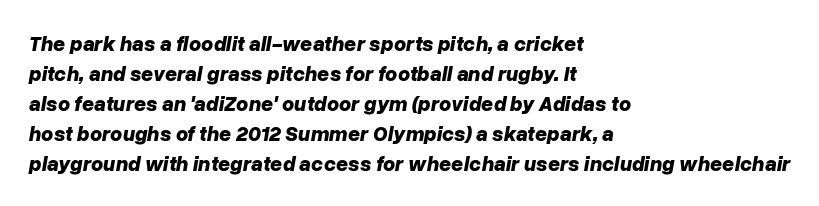
The image shows 21 px bold type, italic (leaning right); set left-aligned, normal line spacing (1.43x), normal letter spacing, not underlined.
